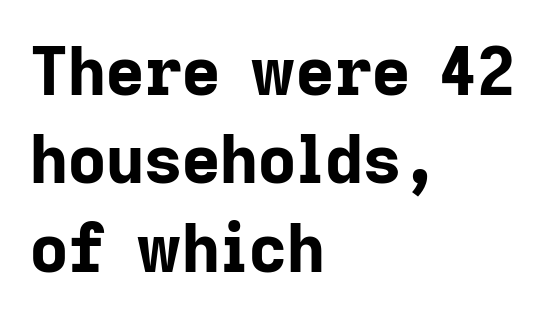
Q: Is the text bold? A: Yes.
Q: Is the text italic (slanted)? A: No, it is upright.
Q: Is the typeface a serif or a sans-serif typeface? A: Sans-serif.
Q: Is the text underlined? A: No.
Q: How is the paragraph aligned? A: Left-aligned.
Q: Is the spacing between letters normal or unusually wide? A: Normal.
Q: Is the spacing between lines tight, normal or loose? A: Normal.
Q: Width (condensed, normal, or wide)? A: Normal.
Q: Stroke contrast? A: Low.
Q: x-height? A: Medium.
Q: Monospaced? A: No.
